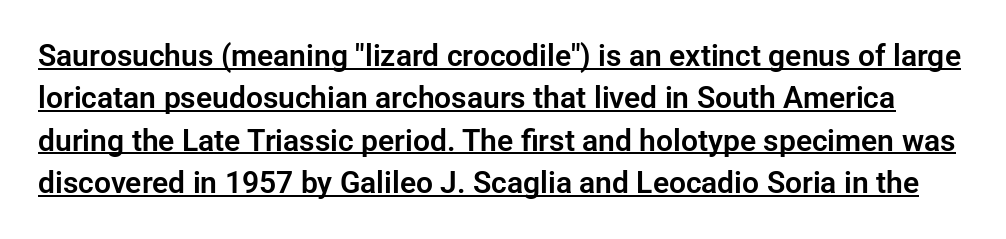
Underlining? Definitely there. Summary of vertical rhythm: regular, with standard interline spacing. Observe the absence of serifs on each vertical stroke in this sample. Tracking here is standard; glyphs follow each other at the usual distance. Italic? Not at all — the glyphs are vertical.
